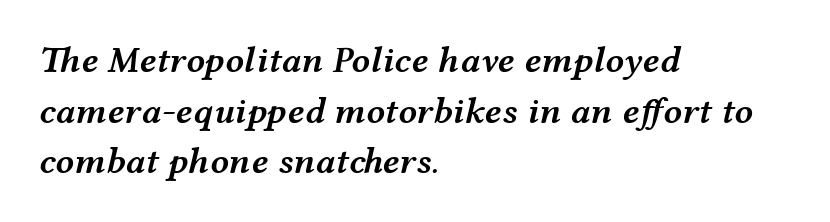
{"italic": "yes", "lean": "right", "slant_degrees": 12, "bold": "semi", "weight": "semibold", "width": "wide", "stroke_contrast": "medium", "x_height": "medium", "monospaced": "no", "underline": "no", "align": "left", "line_spacing": "normal", "line_spacing_ratio": 1.37, "letter_spacing": "normal", "letter_spacing_em": 0.0, "glyph_px": 37}
